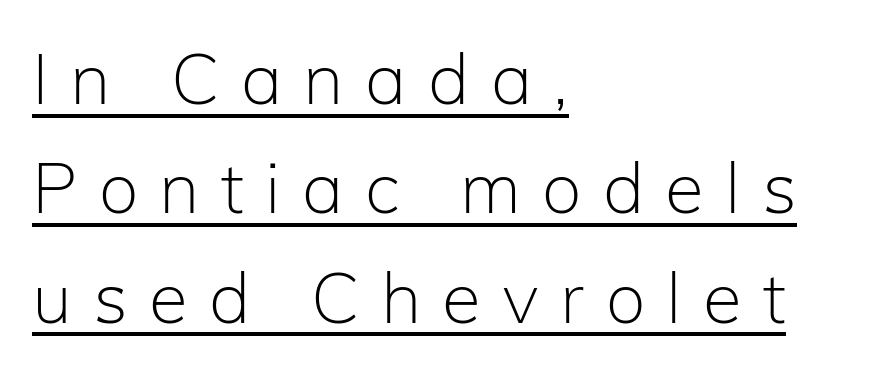
The type sits square on the baseline with zero lean. Stem width sits at or under what a default text font uses. Is there much room between lines? A standard amount, neither cramped nor airy. The ragged edge is on the right, which tells us the setting is flush left.
